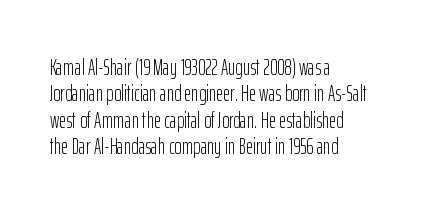
This sample uses an upright cut, with every glyph sitting square on the baseline. Underlining? Definitely not there. Heaviness? Minimal to ordinary, like unemphasized prose. Short note: letters normally spaced. Where is the straight margin? On the left.
